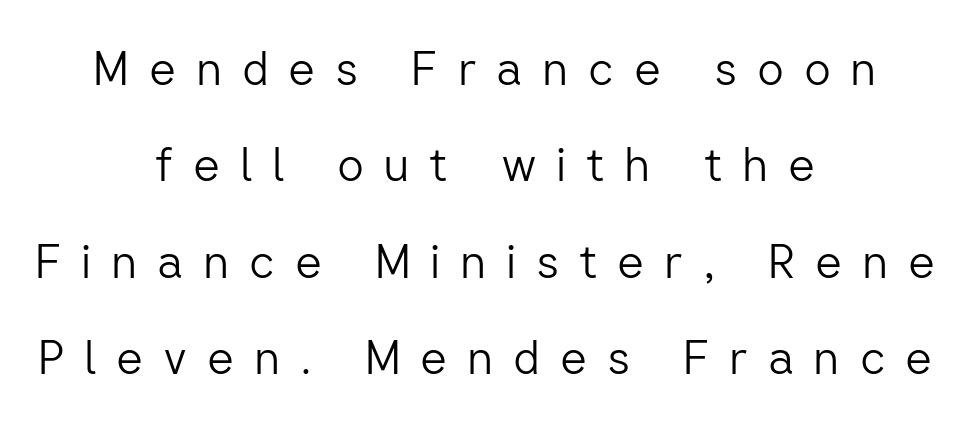
{"serif": "no", "italic": "no", "bold": "no", "weight": "light", "width": "normal", "stroke_contrast": "low", "x_height": "medium", "monospaced": "no", "underline": "no", "align": "center", "line_spacing": "loose", "line_spacing_ratio": 2.05, "letter_spacing": "wide", "letter_spacing_em": 0.42, "glyph_px": 47}
